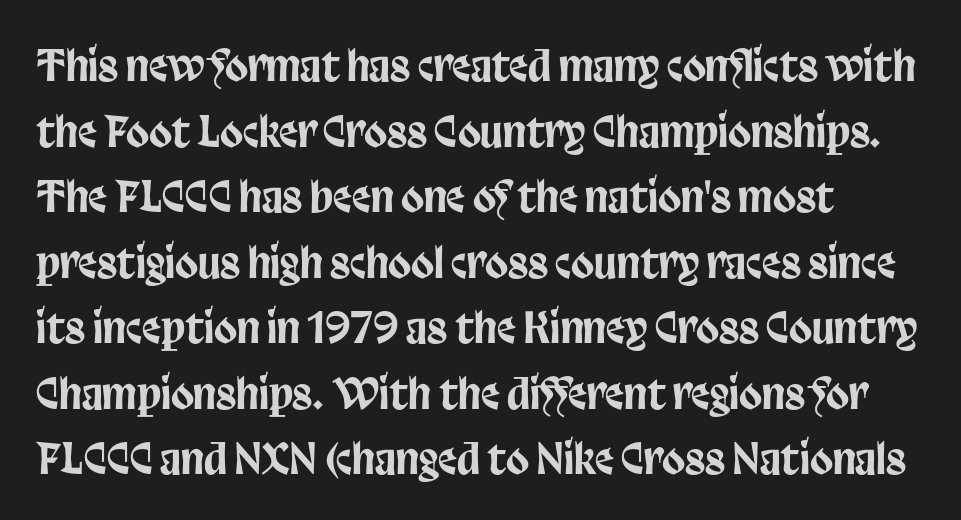
The image shows 42 px condensed sans-serif type, upright; set left-aligned, normal line spacing (1.56x), normal letter spacing, not underlined; low stroke contrast and a large x-height.
